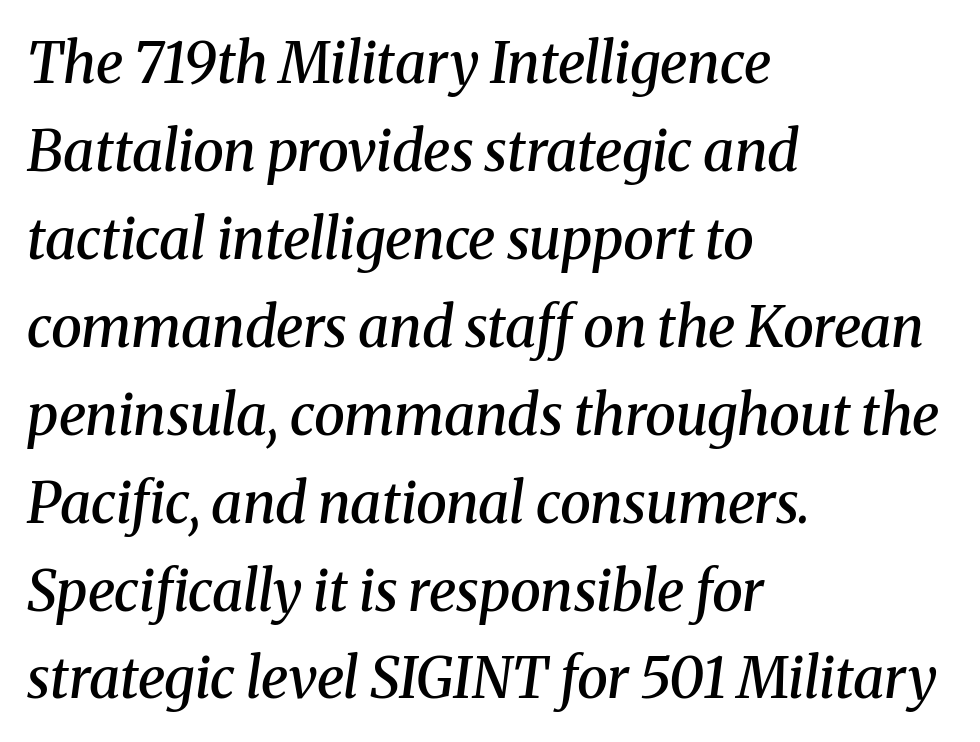
{"serif": "yes", "italic": "yes", "lean": "right", "slant_degrees": 8, "bold": "semi", "weight": "semibold", "width": "normal", "stroke_contrast": "medium", "x_height": "medium", "monospaced": "no", "underline": "no", "align": "left", "line_spacing": "normal", "line_spacing_ratio": 1.57, "letter_spacing": "normal", "letter_spacing_em": 0.0, "glyph_px": 56}
